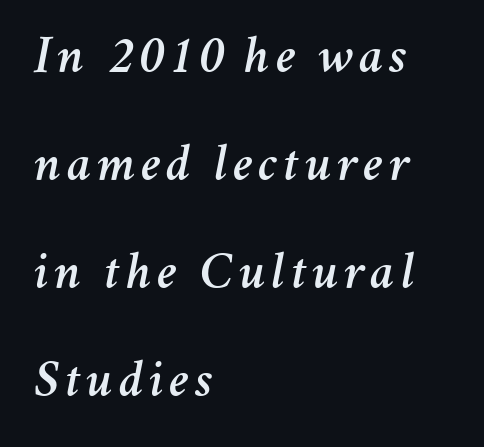
{"italic": "yes", "lean": "right", "slant_degrees": 11, "width": "normal", "stroke_contrast": "medium", "x_height": "medium", "monospaced": "no", "underline": "no", "align": "left", "line_spacing": "loose", "line_spacing_ratio": 2.0, "glyph_px": 54}
